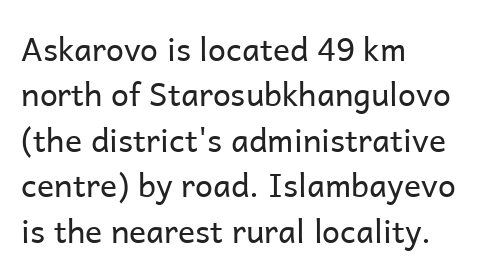
Q: Is the text bold? A: No.
Q: Is the text italic (slanted)? A: No, it is upright.
Q: Is the typeface a serif or a sans-serif typeface? A: Sans-serif.
Q: Is the text underlined? A: No.
Q: How is the paragraph aligned? A: Left-aligned.
Q: Is the spacing between letters normal or unusually wide? A: Normal.
Q: Is the spacing between lines tight, normal or loose? A: Normal.
Q: Width (condensed, normal, or wide)? A: Normal.
Q: Stroke contrast? A: Low.
Q: x-height? A: Medium.
Q: Monospaced? A: No.
